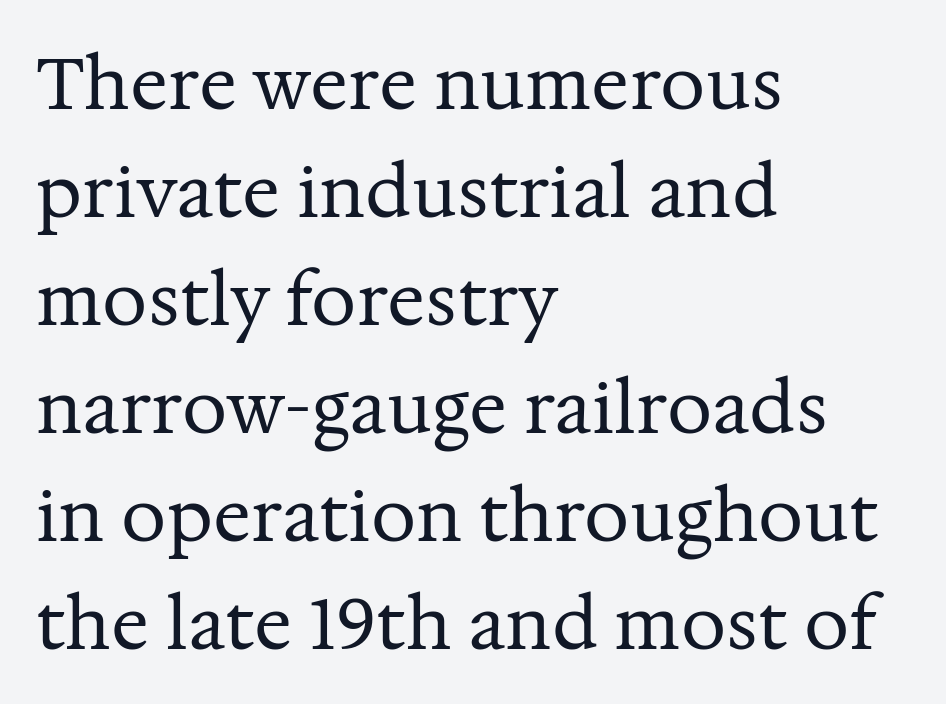
Teacher's note: observe the even left margin — that is flush-left alignment. Typographically, this falls in the serif category. The typeface has the unassuming heft of standard copy or less. Glyph-to-glyph distance matches everyday printed text. Tall strokes in this sample are plumb rather than angled. Leading matches the norm, producing a regular column.
